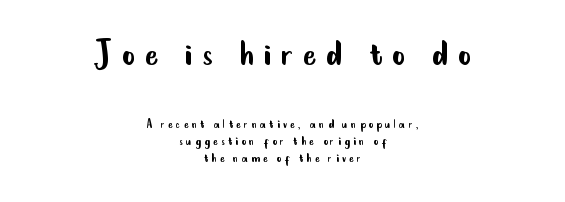
The image shows 41 px regular-weight, condensed sans-serif type, upright; set centered, line spacing 1.21x, unusually wide letter spacing (+0.23 em), not underlined; the first (top) block is 2.93x larger; low stroke contrast and a small x-height.
